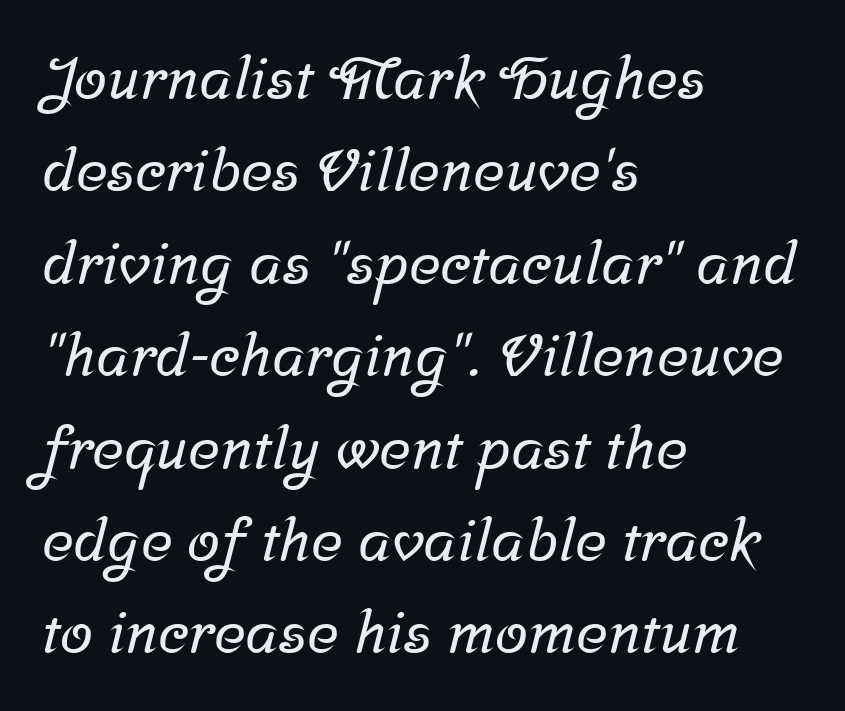
Q: Is the text underlined? A: No.
Q: How is the paragraph aligned? A: Left-aligned.
Q: Is the spacing between letters normal or unusually wide? A: Normal.
Q: Is the spacing between lines tight, normal or loose? A: Normal.
Q: Width (condensed, normal, or wide)? A: Normal.
Q: Stroke contrast? A: Low.
Q: x-height? A: Medium.
Q: Monospaced? A: No.
